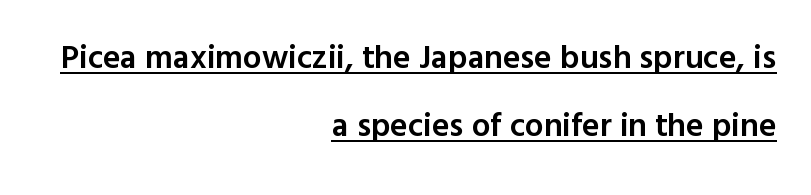
The letters are semibold — heavier than regular but short of a full bold. The rendered words wear a rule along their underside. Interline gaps are noticeably wide in this sample. Is there any slant? The stems are plumb.
